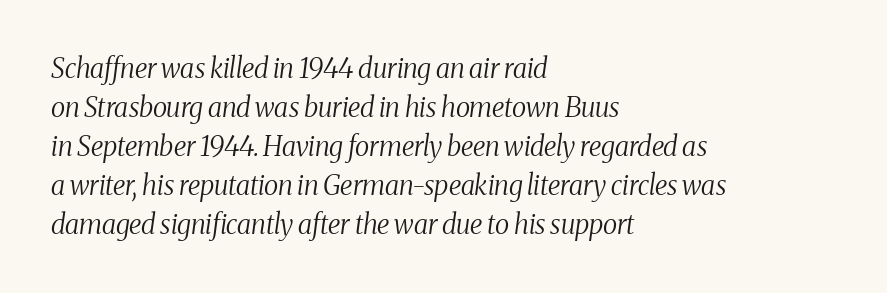
The image shows 27 px text type, italic (leaning right); set left-aligned, normal line spacing (1.44x), normal letter spacing, not underlined.
